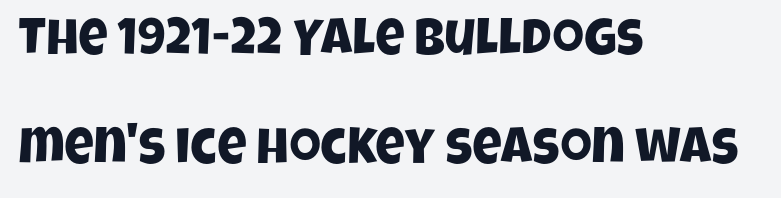
{"serif": "no", "width": "condensed", "stroke_contrast": "low", "x_height": "large", "monospaced": "no", "underline": "no", "align": "left", "line_spacing": "loose", "line_spacing_ratio": 2.14, "letter_spacing": "normal", "letter_spacing_em": 0.0, "glyph_px": 51}
